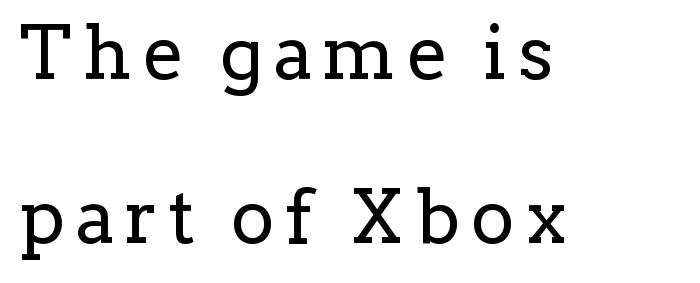
The image shows 74 px regular-weight serif type, upright; set left-aligned, loose line spacing (2.22x), not underlined; low stroke contrast and a medium x-height.
